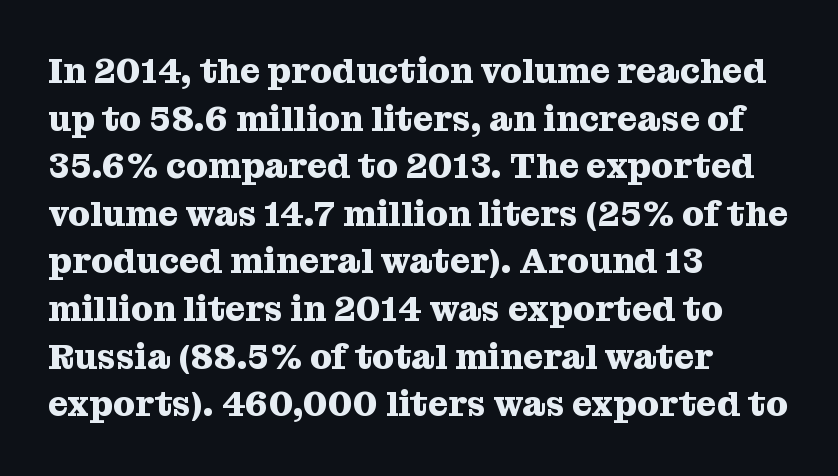
Posture: straight, roman, zero tilt. In terms of letterform style, serifs are clearly present. These words are printed bold, with thick strokes throughout. Vertically, the passage feels balanced, rows spaced as you'd expect. Short and long lines alike share a common starting point at left. Letters rest on an invisible, unmarked baseline.
